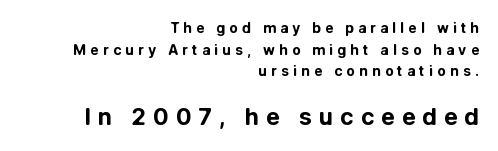
The image shows 23 px bold type, upright; set right-aligned, normal line spacing (1.55x), unusually wide letter spacing (+0.3 em), not underlined; the second (bottom) block is 1.64x larger.
